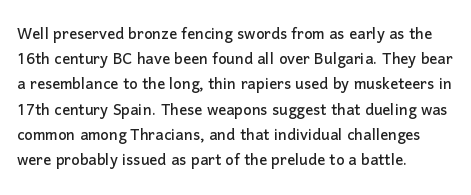
The image shows 20 px text type, upright; set left-aligned, normal line spacing (1.26x), normal letter spacing, not underlined.
